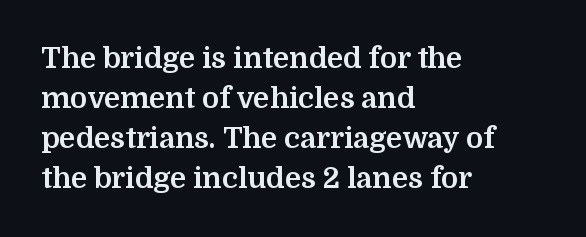
The image shows 29 px bold serif type, upright; set left-aligned, normal line spacing (1.38x), normal letter spacing, not underlined; medium stroke contrast and a medium x-height.
